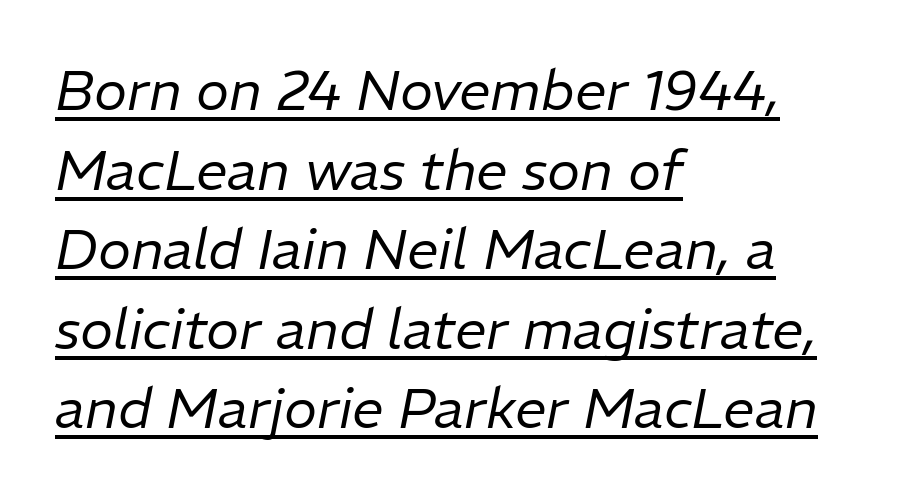
The image shows 56 px regular-weight type, italic (leaning right); set left-aligned, normal line spacing (1.42x), normal letter spacing, underlined; low stroke contrast and a medium x-height.
